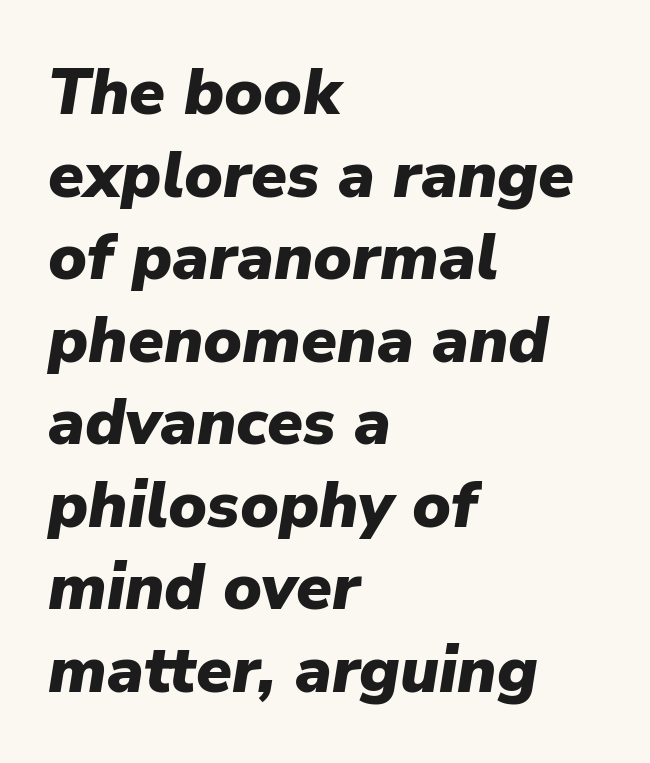
Q: Is the text bold? A: Yes.
Q: Is the text italic (slanted)? A: Yes, it leans right by about 9 degrees.
Q: Is the text underlined? A: No.
Q: How is the paragraph aligned? A: Left-aligned.
Q: Is the spacing between letters normal or unusually wide? A: Normal.
Q: Is the spacing between lines tight, normal or loose? A: Normal.
Q: Width (condensed, normal, or wide)? A: Normal.
Q: Stroke contrast? A: Low.
Q: x-height? A: Medium.
Q: Monospaced? A: No.
